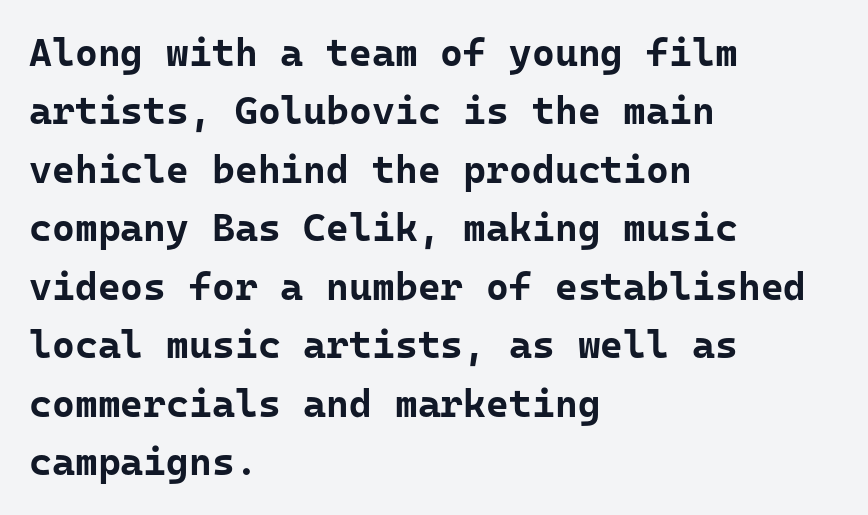
Whoever set this chose a conventional vertical rhythm. Rendered with straight, roman letterforms. The typeface chosen for these lines omits serifs. All the whitespace from short lines collects on the right. The type is set solid horizontally, with unmodified tracking.
